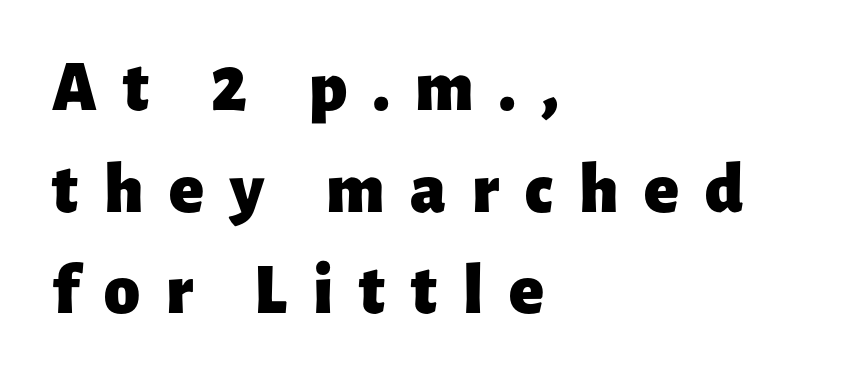
Q: Is the text bold? A: Yes.
Q: Is the text italic (slanted)? A: No, it is upright.
Q: Is the typeface a serif or a sans-serif typeface? A: Sans-serif.
Q: Is the text underlined? A: No.
Q: How is the paragraph aligned? A: Left-aligned.
Q: Is the spacing between letters normal or unusually wide? A: Unusually wide.
Q: Is the spacing between lines tight, normal or loose? A: Normal.
Q: Width (condensed, normal, or wide)? A: Normal.
Q: Stroke contrast? A: Low.
Q: x-height? A: Medium.
Q: Monospaced? A: No.
